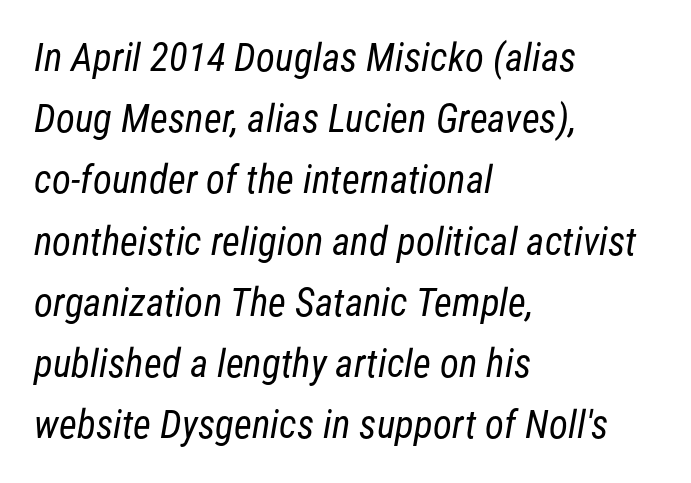
The image shows 39 px regular-weight, condensed sans-serif type; set left-aligned, normal line spacing (1.57x), normal letter spacing, not underlined; low stroke contrast and a medium x-height.
